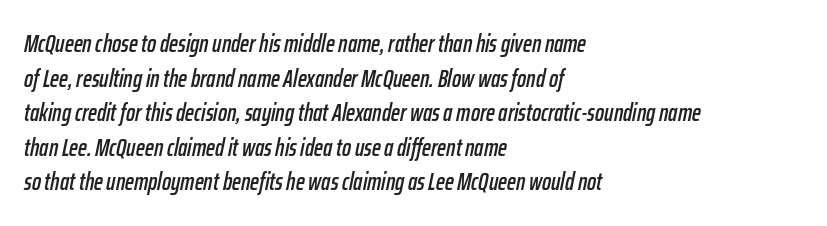
The image shows 24 px text type, italic (leaning right); set left-aligned, normal line spacing (1.44x), normal letter spacing, not underlined.
